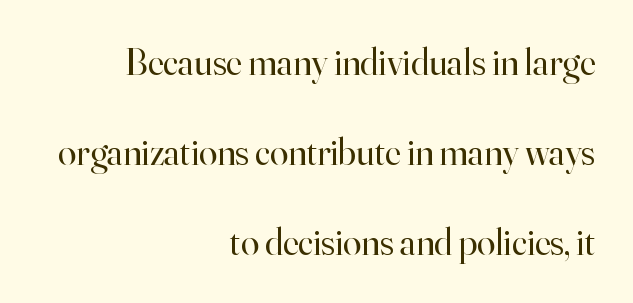
{"serif": "yes", "italic": "no", "bold": "no", "weight": "regular", "width": "normal", "stroke_contrast": "high", "x_height": "small", "monospaced": "no", "underline": "no", "align": "right", "line_spacing": "loose", "line_spacing_ratio": 2.43, "letter_spacing": "normal", "letter_spacing_em": 0.0, "glyph_px": 37}
